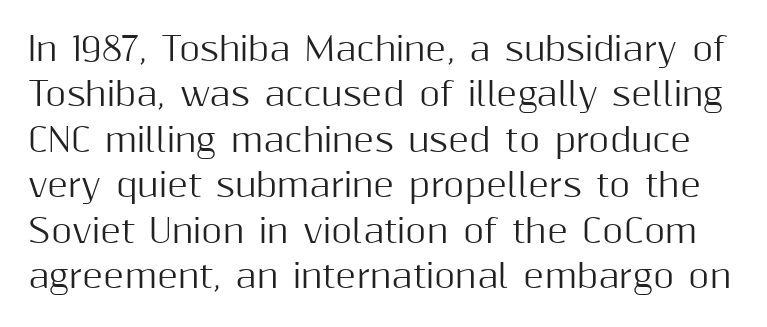
The image shows 32 px sans-serif type, upright; set normal line spacing (1.42x), normal letter spacing, not underlined; medium stroke contrast and a medium x-height.
